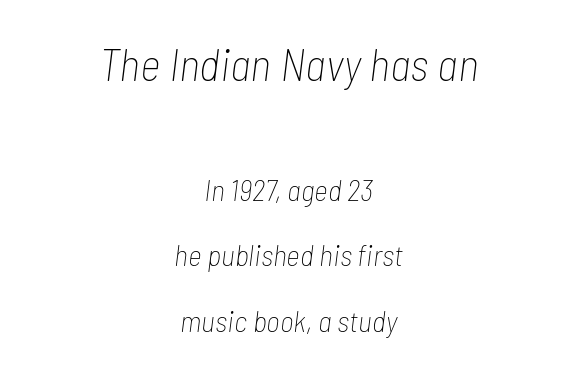
Q: Is the text bold? A: No.
Q: Is the text italic (slanted)? A: Yes, it leans right by about 7 degrees.
Q: Is the text underlined? A: No.
Q: How is the paragraph aligned? A: Centered.
Q: Is the spacing between letters normal or unusually wide? A: Normal.
Q: Is the spacing between lines tight, normal or loose? A: Loose.
Q: Which block of text is set in a larger size, the first (top) or the second (bottom)? A: The first (top) one.
Q: Width (condensed, normal, or wide)? A: Condensed.
Q: Stroke contrast? A: Low.
Q: x-height? A: Medium.
Q: Monospaced? A: No.
